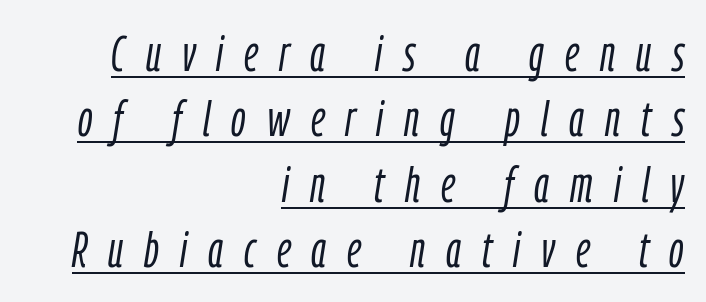
This is not heavy type; no bold has been used. Leftover space on each line is placed entirely before the opening word. Observe the lean: these are italic letterforms. Each letter keeps its own natural width here, so spacing adapts to shape.
